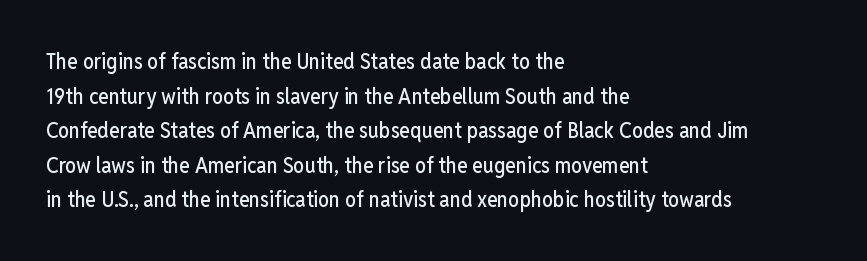
The image shows 22 px text type, upright; set left-aligned, normal line spacing (1.57x), normal letter spacing, not underlined.
